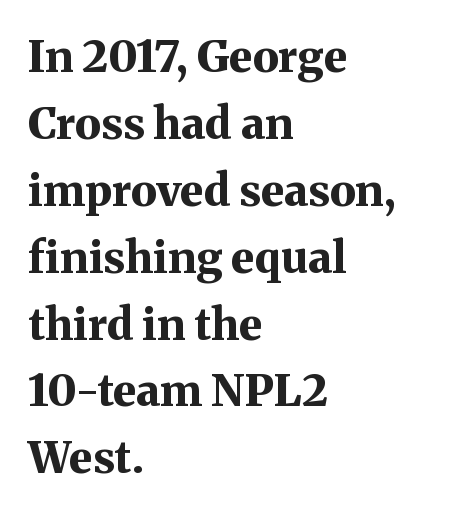
The image shows 44 px bold serif type, upright; set left-aligned, normal line spacing (1.52x), normal letter spacing, not underlined; medium stroke contrast and a medium x-height.
